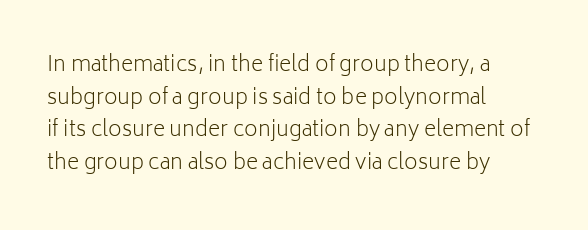
The image shows 21 px text type, upright; set left-aligned, normal line spacing (1.55x), normal letter spacing, not underlined.
